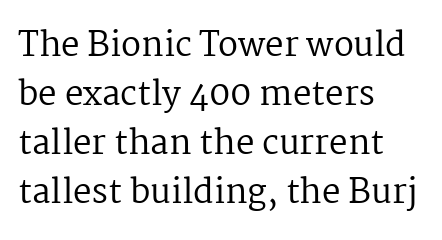
The image shows 33 px regular-weight serif type, upright; set left-aligned, normal line spacing (1.48x), normal letter spacing, not underlined; medium stroke contrast and a medium x-height.
